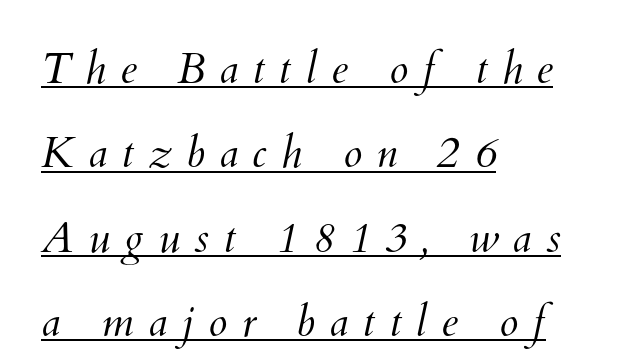
{"bold": "no", "weight": "light", "width": "normal", "stroke_contrast": "medium", "x_height": "small", "monospaced": "no", "underline": "yes", "align": "left", "line_spacing": "loose", "line_spacing_ratio": 1.96, "letter_spacing": "wide", "letter_spacing_em": 0.33, "glyph_px": 43}
